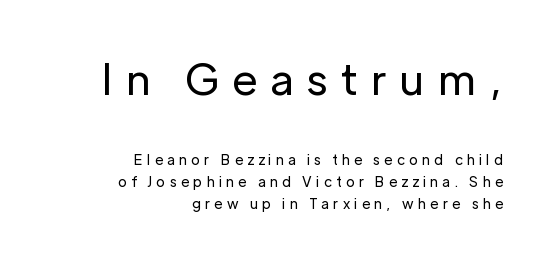
The passage shown is not underscored anywhere. The weight tops out at a normal text grade. Which margin do the lines hug? The right one — the left edge is uneven. Is this a fixed-width face? No — the glyphs have proportional, varying widths. Words appear elongated and porous because spacing is wide. The space between consecutive lines is moderate.
